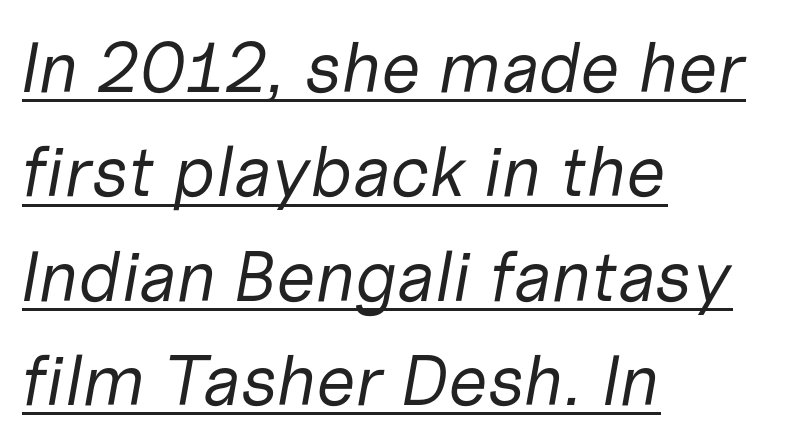
{"italic": "yes", "lean": "right", "slant_degrees": 10, "bold": "no", "weight": "regular", "width": "normal", "stroke_contrast": "low", "x_height": "medium", "monospaced": "no", "underline": "yes", "align": "left", "line_spacing": "normal", "line_spacing_ratio": 1.47, "letter_spacing": "normal", "letter_spacing_em": 0.0, "glyph_px": 71}
